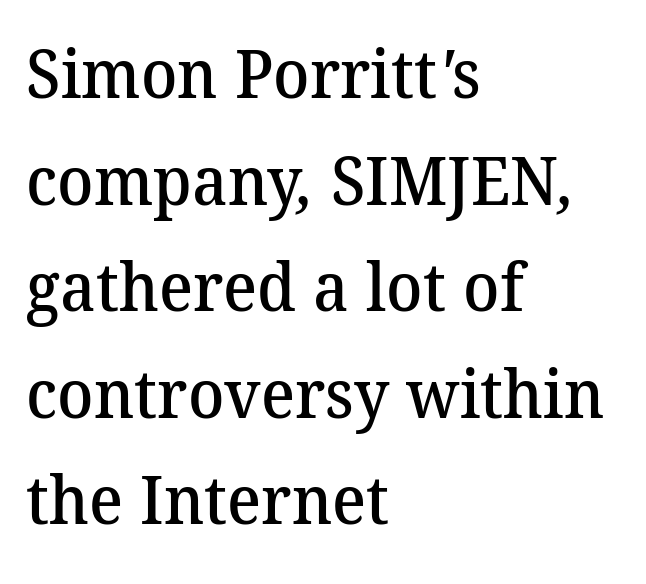
{"serif": "yes", "bold": "semi", "weight": "semibold", "width": "normal", "stroke_contrast": "medium", "x_height": "medium", "monospaced": "no", "underline": "no", "align": "left", "line_spacing": "normal", "line_spacing_ratio": 1.59, "letter_spacing": "normal", "letter_spacing_em": 0.0, "glyph_px": 67}
